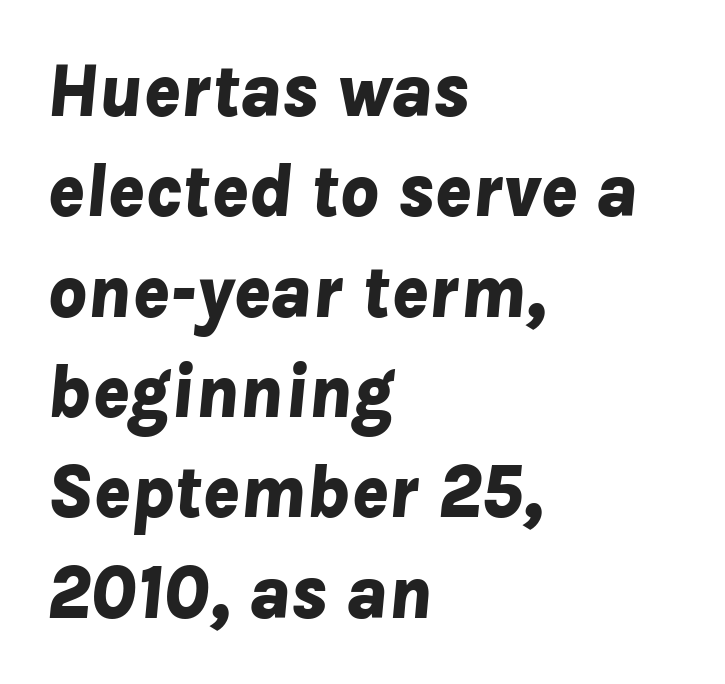
Typographic density is high because the face is bold. Spacing verdict: proportional, widths tailored to each character. Nothing unusual about the tracking: characters are spaced as the font intends. Yep, that's italic — everything's leaning.
